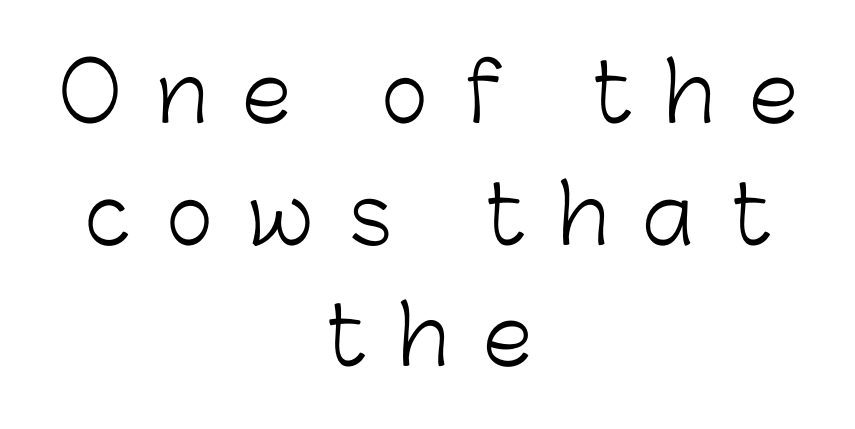
Q: Is the text bold? A: No.
Q: Is the text italic (slanted)? A: No, it is upright.
Q: Is the typeface a serif or a sans-serif typeface? A: Sans-serif.
Q: Is the text underlined? A: No.
Q: How is the paragraph aligned? A: Centered.
Q: Is the spacing between letters normal or unusually wide? A: Unusually wide.
Q: Is the spacing between lines tight, normal or loose? A: Normal.
Q: Width (condensed, normal, or wide)? A: Normal.
Q: Stroke contrast? A: Low.
Q: x-height? A: Medium.
Q: Monospaced? A: No.
